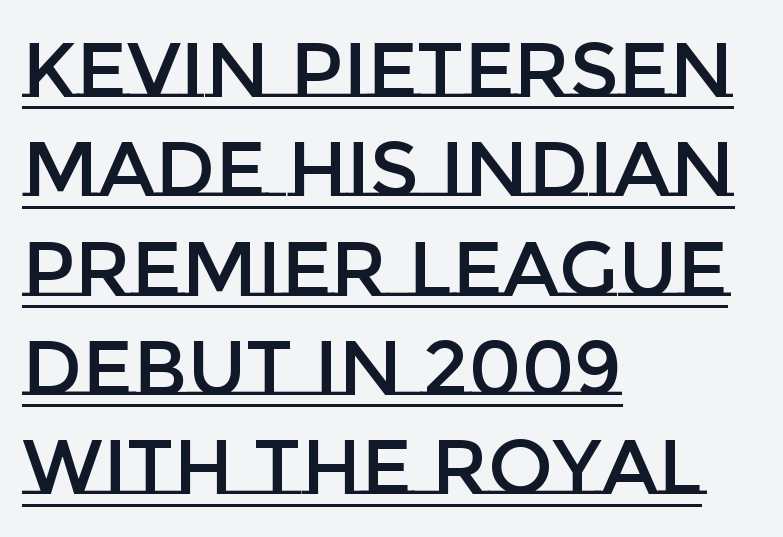
{"italic": "no", "width": "normal", "stroke_contrast": "low", "x_height": "large", "monospaced": "no", "underline": "yes", "align": "left", "line_spacing": "normal", "line_spacing_ratio": 1.29, "letter_spacing": "normal", "letter_spacing_em": 0.0, "glyph_px": 77}
